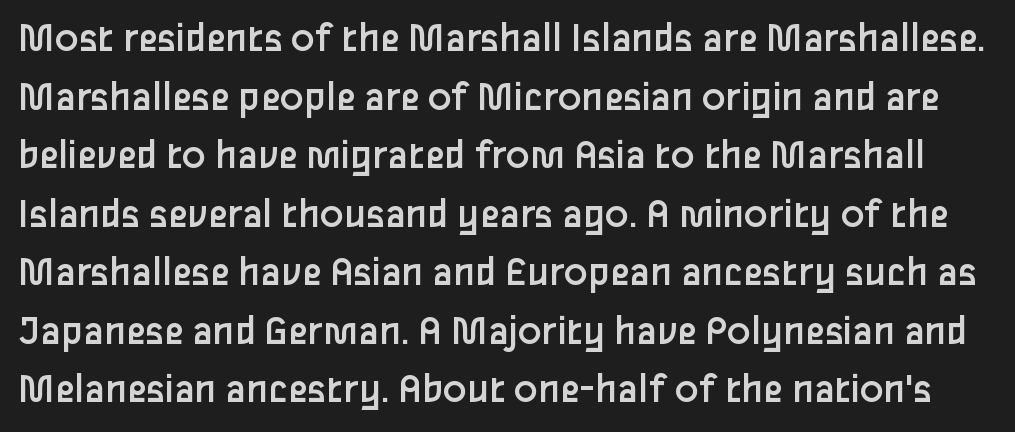
{"serif": "no", "italic": "no", "bold": "no", "weight": "regular", "width": "normal", "stroke_contrast": "low", "x_height": "medium", "monospaced": "no", "underline": "no", "line_spacing": "normal", "line_spacing_ratio": 1.33, "letter_spacing": "normal", "letter_spacing_em": 0.0, "glyph_px": 44}
